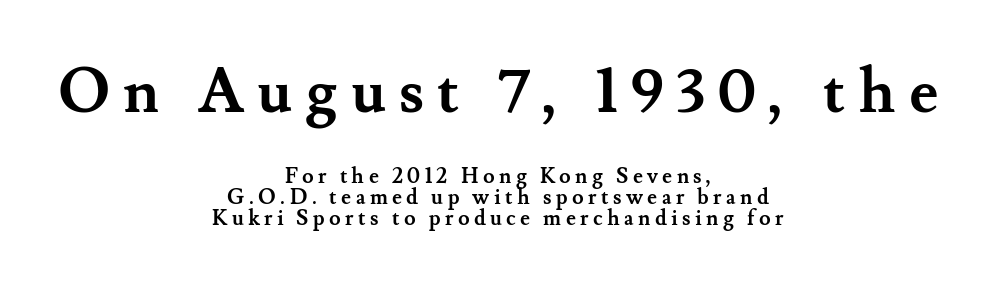
The image shows 62 px semibold serif type, upright; set centered, tight line spacing (0.98x), unusually wide letter spacing (+0.21 em), not underlined; the first (top) block is 2.95x larger; medium stroke contrast and a small x-height.
